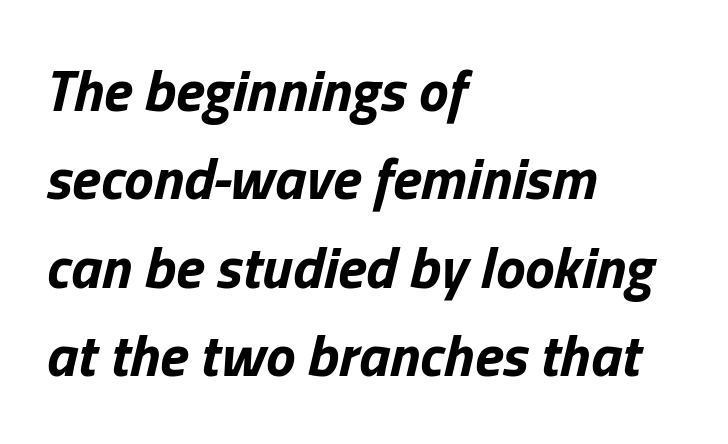
The image shows 59 px bold type, italic (leaning right); set left-aligned, normal line spacing (1.5x), normal letter spacing, not underlined; low stroke contrast and a medium x-height.
